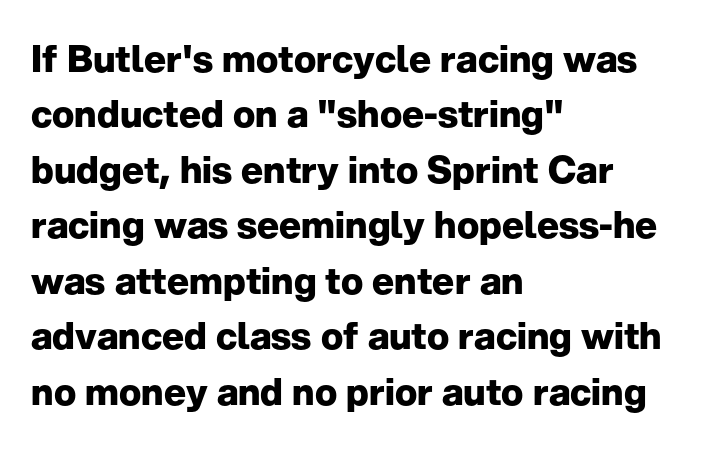
Line beginnings align vertically; line endings do not. Line spacing here is normal. Typesetter's note: full bold, strokes at maximum text heaviness. Letter spacing: default.
